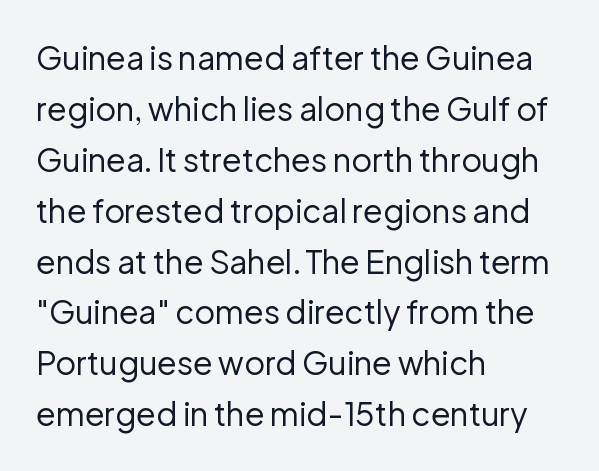
{"serif": "no", "italic": "no", "bold": "no", "weight": "regular", "width": "normal", "stroke_contrast": "low", "x_height": "medium", "monospaced": "no", "underline": "no", "align": "left", "line_spacing": "normal", "line_spacing_ratio": 1.59, "letter_spacing": "normal", "letter_spacing_em": 0.0, "glyph_px": 32}
